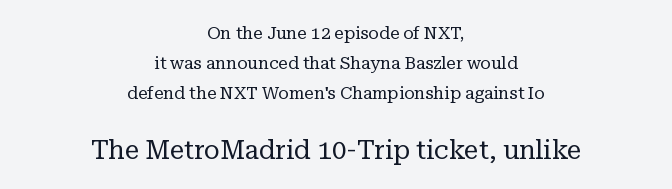
{"italic": "no", "bold": "no", "underline": "no", "align": "center", "line_spacing_ratio": 1.76, "letter_spacing": "normal", "letter_spacing_em": 0.0, "larger_block": "second", "size_ratio": 1.53, "glyph_px": 26}
